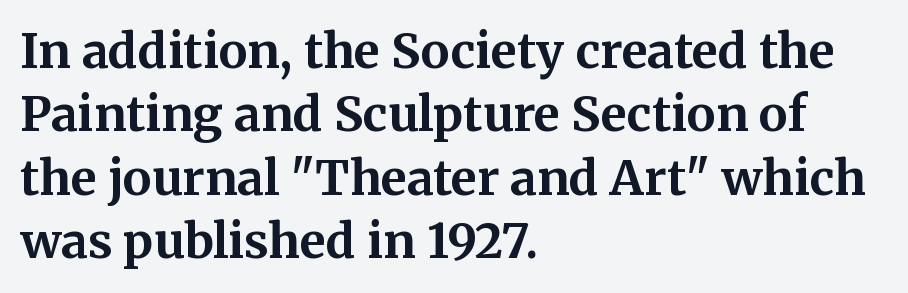
The image shows 48 px bold serif type, upright; set left-aligned, normal line spacing (1.32x), normal letter spacing, not underlined; medium stroke contrast and a medium x-height.
